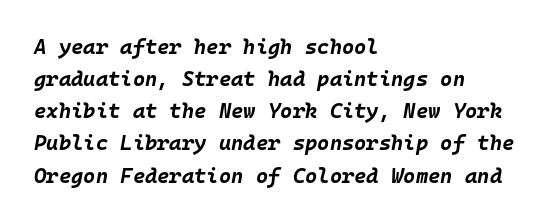
Q: Is the text bold? A: Yes.
Q: Is the text italic (slanted)? A: Yes, it leans right by about 10 degrees.
Q: Is the text underlined? A: No.
Q: How is the paragraph aligned? A: Left-aligned.
Q: Is the spacing between letters normal or unusually wide? A: Normal.
Q: Is the spacing between lines tight, normal or loose? A: Normal.
